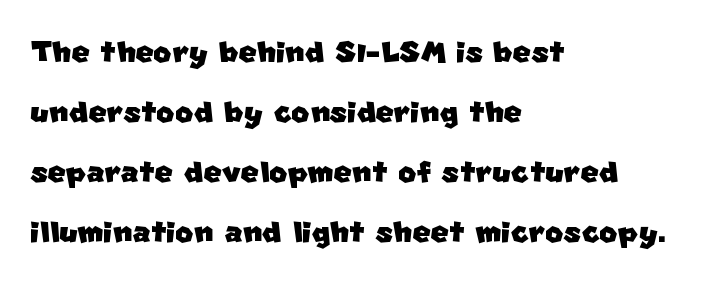
The paragraph shown leans on its left margin. The space directly below the letters is spotless. The rendering uses natural spacing where letterforms have individual widths. The glyphs in this specimen are sans serif.
